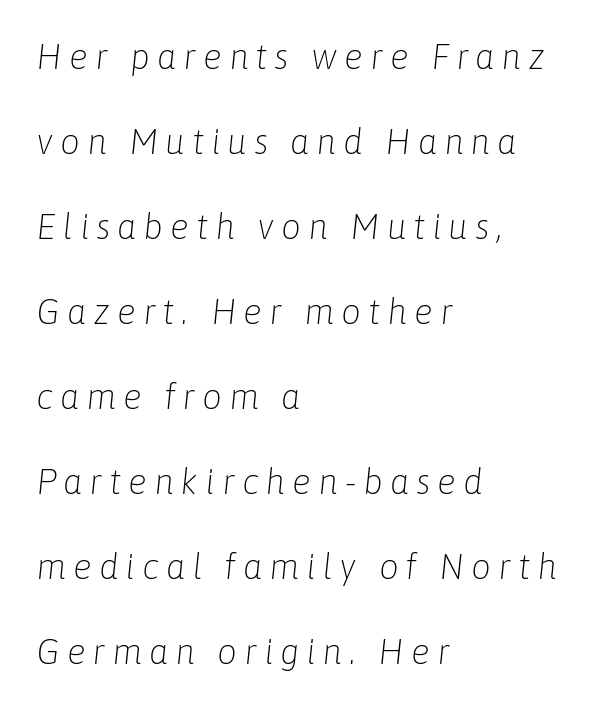
Q: Is the text bold? A: No.
Q: Is the text italic (slanted)? A: Yes, it leans right by about 6 degrees.
Q: Is the text underlined? A: No.
Q: How is the paragraph aligned? A: Left-aligned.
Q: Is the spacing between letters normal or unusually wide? A: Unusually wide.
Q: Is the spacing between lines tight, normal or loose? A: Loose.
Q: Width (condensed, normal, or wide)? A: Normal.
Q: Stroke contrast? A: Low.
Q: x-height? A: Medium.
Q: Monospaced? A: No.
